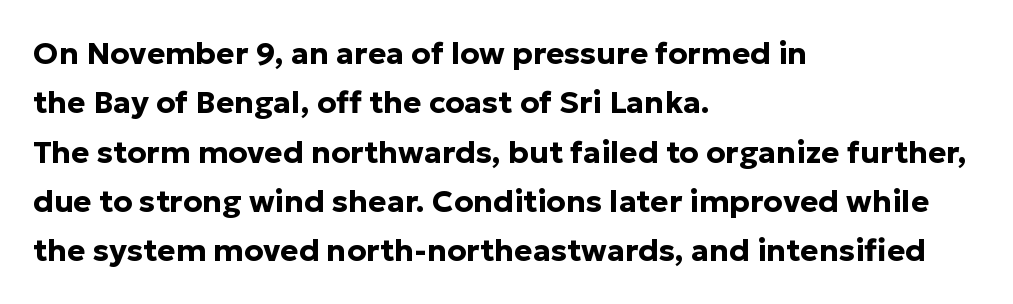
Emphasis by weight is at full strength: bold. The specimen reads as upright at a glance. Short note: letters normally spaced. The rendering uses natural spacing where letterforms have individual widths.
